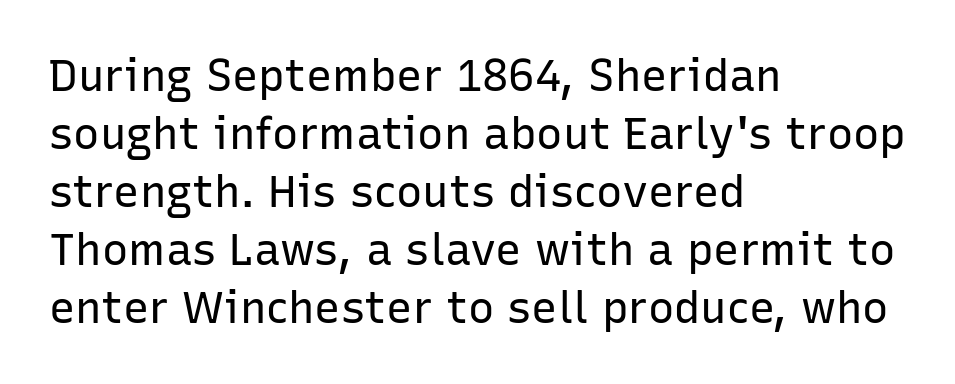
Italic: no, the glyphs are upright roman. Vertical stems look standard width or narrower in stroke. Regular leading. This rendering uses left alignment, leaving the right contour irregular. In terms of letterform style, serifs are entirely absent. Plain, unruled lines of type.
